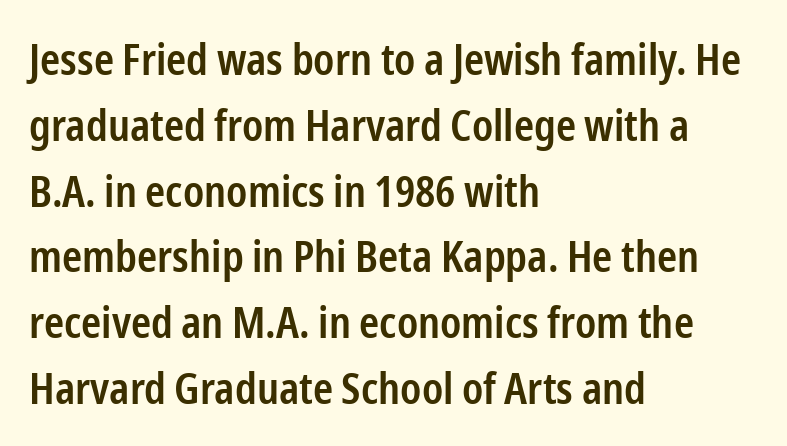
Horizontal alignment here is leftward, the default for most running prose. The rows are spaced the way most documents space them. Every stem runs plumb, perpendicular to the baseline. The passage shown is typeset with a sans-serif family.
